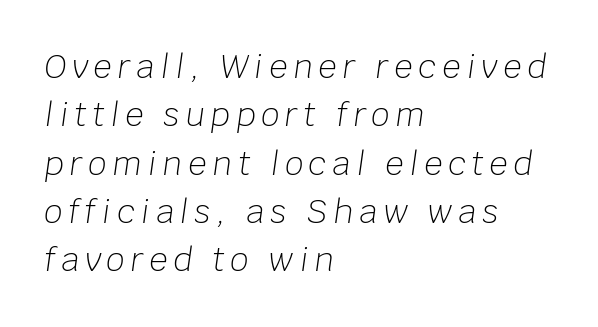
Q: Is the text bold? A: No.
Q: Is the text italic (slanted)? A: Yes, it leans right by about 8 degrees.
Q: Is the text underlined? A: No.
Q: How is the paragraph aligned? A: Left-aligned.
Q: Is the spacing between lines tight, normal or loose? A: Normal.
Q: Width (condensed, normal, or wide)? A: Normal.
Q: Stroke contrast? A: Low.
Q: x-height? A: Large.
Q: Monospaced? A: No.
